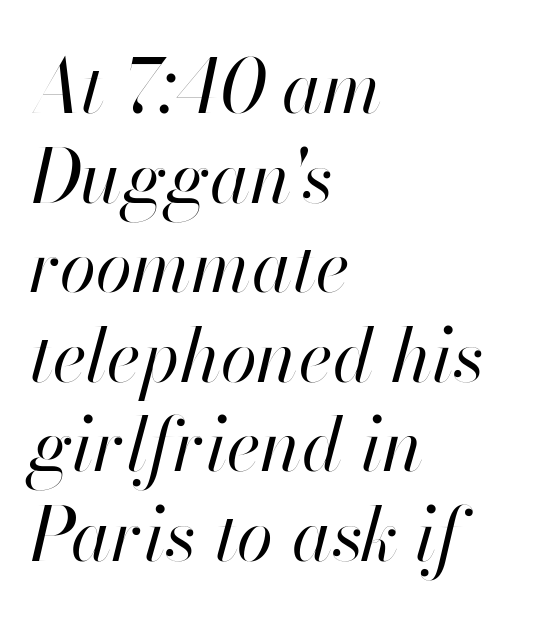
You can tell it's italic because the verticals aren't actually vertical. Each letter keeps its own natural width here, so spacing adapts to shape. Lines of text with bare space underneath. Which margin do the lines hug? The left one — the right edge is uneven. Stem width sits at or under what a default text font uses.
